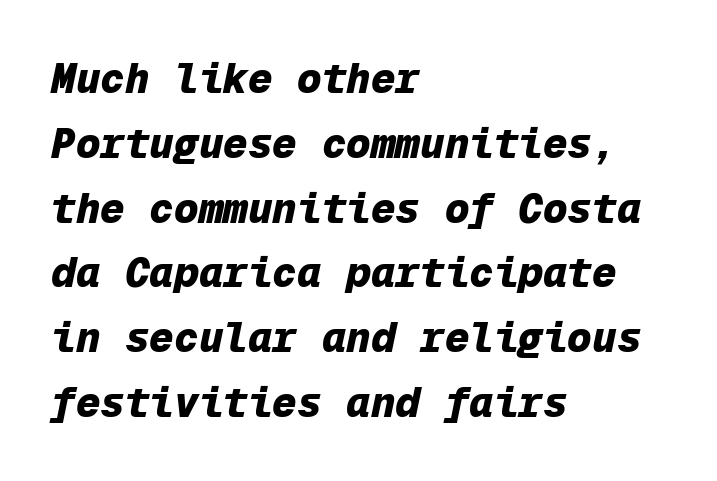
Q: Is the text bold? A: Yes.
Q: Is the text italic (slanted)? A: Yes, it leans right by about 12 degrees.
Q: Is the text underlined? A: No.
Q: How is the paragraph aligned? A: Left-aligned.
Q: Is the spacing between letters normal or unusually wide? A: Normal.
Q: Is the spacing between lines tight, normal or loose? A: Normal.
Q: Width (condensed, normal, or wide)? A: Normal.
Q: Stroke contrast? A: Low.
Q: x-height? A: Medium.
Q: Monospaced? A: Yes.
